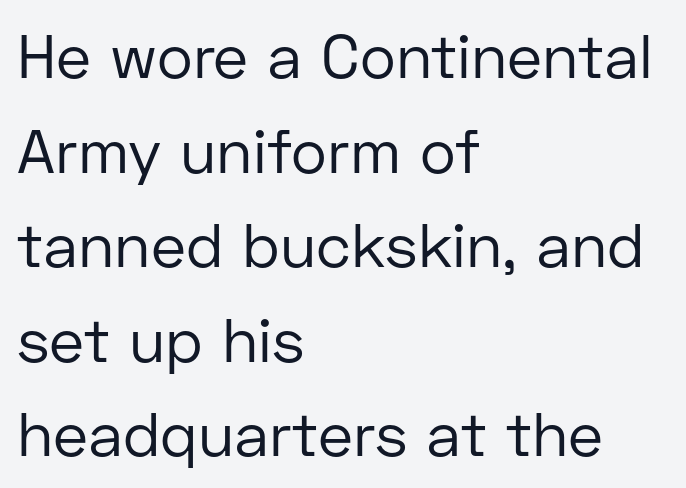
{"serif": "no", "italic": "no", "bold": "no", "weight": "regular", "width": "normal", "stroke_contrast": "low", "x_height": "medium", "monospaced": "no", "underline": "no", "align": "left", "line_spacing": "normal", "line_spacing_ratio": 1.55, "letter_spacing": "normal", "letter_spacing_em": 0.0, "glyph_px": 61}
